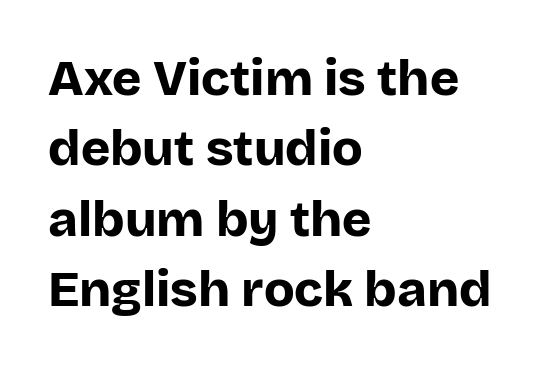
Unmarked baselines from the first word to the last. The letterforms sit shoulder to shoulder at normal distance. One glance says typical: line gaps are just what's usual. Quick note: not italic, upright.
